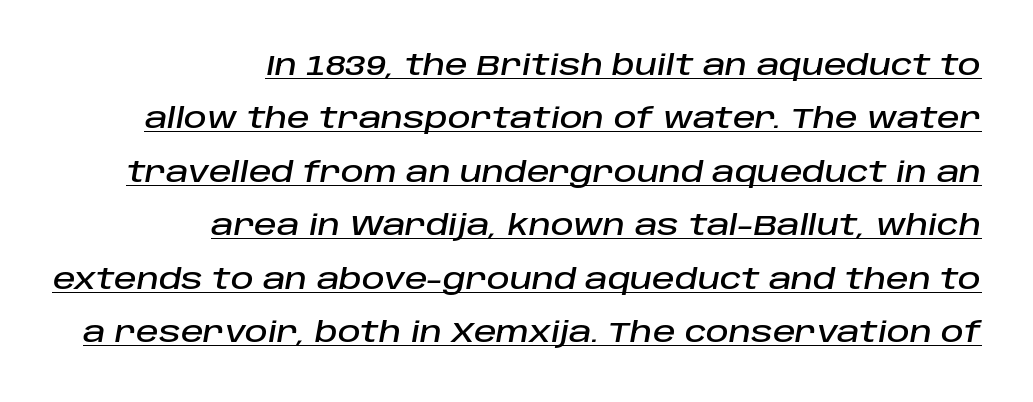
Q: Is the text italic (slanted)? A: Yes, it leans right by about 10 degrees.
Q: Is the text underlined? A: Yes.
Q: How is the paragraph aligned? A: Right-aligned.
Q: Is the spacing between letters normal or unusually wide? A: Normal.
Q: Is the spacing between lines tight, normal or loose? A: Loose.
Q: Width (condensed, normal, or wide)? A: Normal.
Q: Stroke contrast? A: Low.
Q: x-height? A: Large.
Q: Monospaced? A: No.
